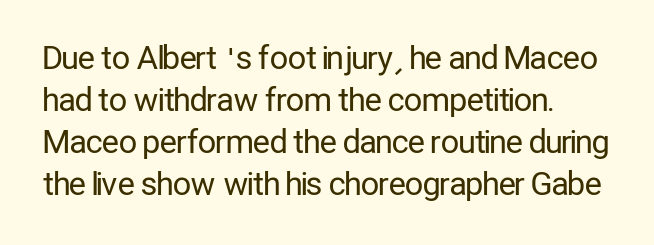
The image shows 32 px regular-weight, condensed sans-serif type, upright; set left-aligned, normal line spacing (1.31x), normal letter spacing, not underlined; low stroke contrast and a medium x-height.
